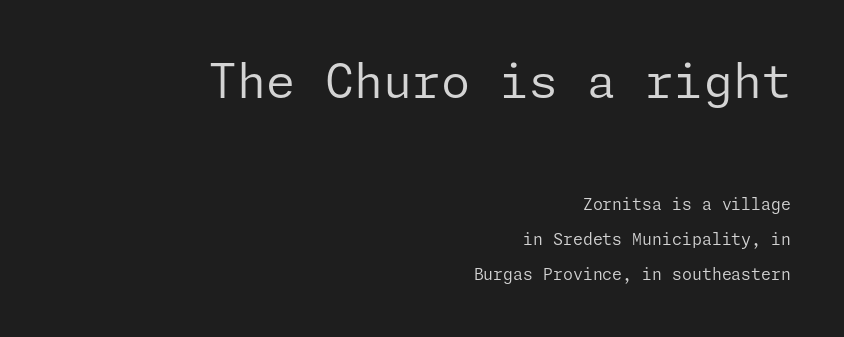
The image shows 47 px regular-weight sans-serif type, upright; set right-aligned, loose line spacing (2.19x), normal letter spacing, not underlined; the first (top) block is 2.94x larger; low stroke contrast and a medium x-height.
